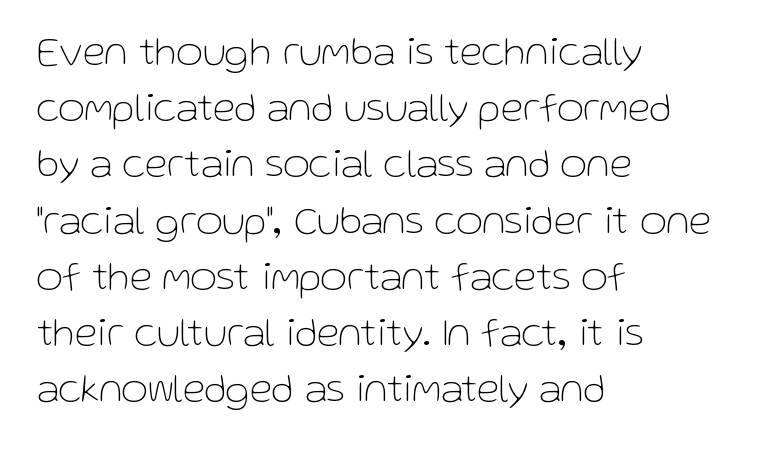
{"serif": "no", "italic": "no", "bold": "no", "weight": "thin", "width": "normal", "stroke_contrast": "low", "x_height": "medium", "monospaced": "no", "underline": "no", "align": "left", "line_spacing": "normal", "line_spacing_ratio": 1.37, "letter_spacing": "normal", "letter_spacing_em": 0.0, "glyph_px": 41}
